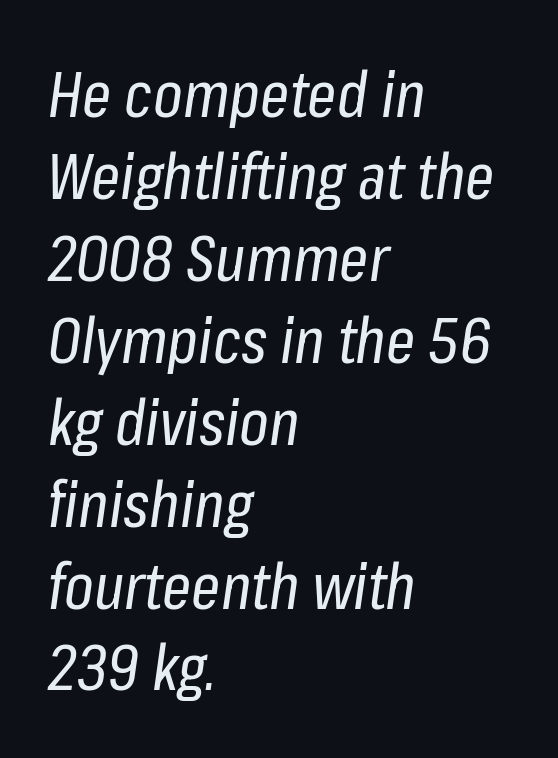
Leading matches the norm, producing a regular column. If you drew a ruler down the left edge, every line would touch it. Quick note: underline off. The typography opts for an oblique posture over an upright one. Spacing verdict: proportional, widths tailored to each character.
